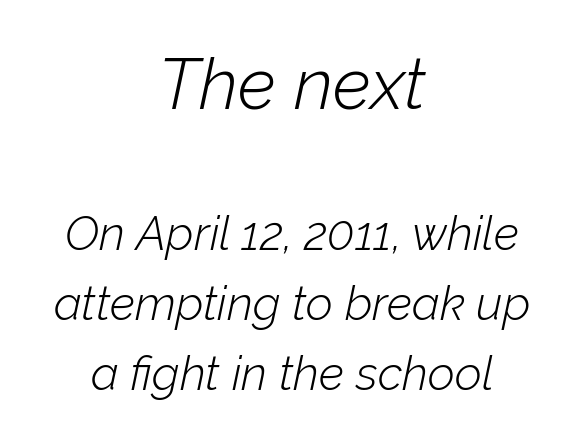
{"italic": "yes", "lean": "right", "slant_degrees": 12, "bold": "no", "weight": "light", "width": "normal", "stroke_contrast": "low", "x_height": "medium", "monospaced": "no", "underline": "no", "align": "center", "line_spacing": "normal", "line_spacing_ratio": 1.49, "letter_spacing": "normal", "letter_spacing_em": 0.0, "larger_block": "first", "size_ratio": 1.51, "glyph_px": 71}
